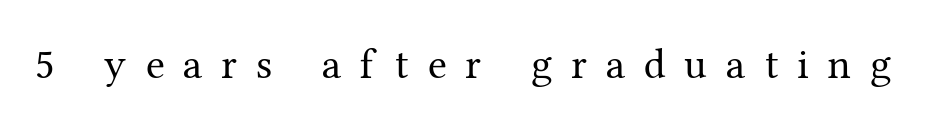
Notice how the stems are strictly vertical — no italics here. The characters display serif detailing at their extremities. A clean baseline with only descenders dipping below it. What stands out about the letter spacing? Its width — letters are far apart. Weight: regular or lighter. Do the characters align in a grid? No, the font is proportional.
